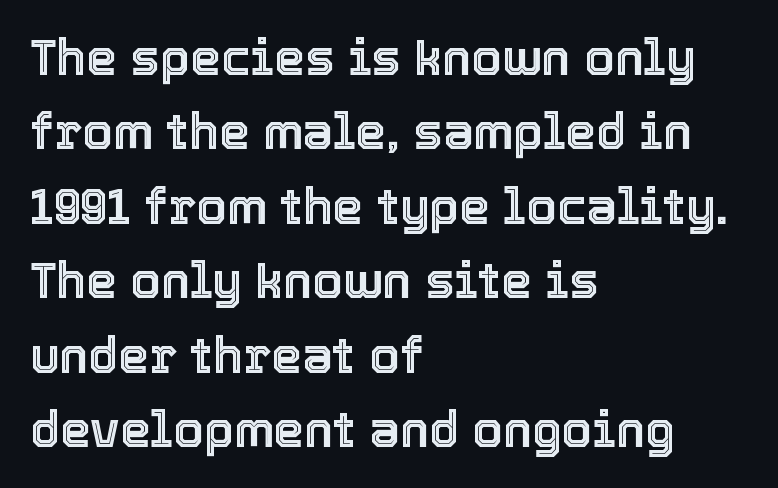
Visually the block forms a straight wall on the left and a jagged coastline on the right. The words here are not underlined. Normally led — the rows are evenly, conventionally spaced. Compared with typical body copy, the letter spacing here is the same. These lines are rendered in a variable-pitch font. It's the straight-up-and-down kind of type.
